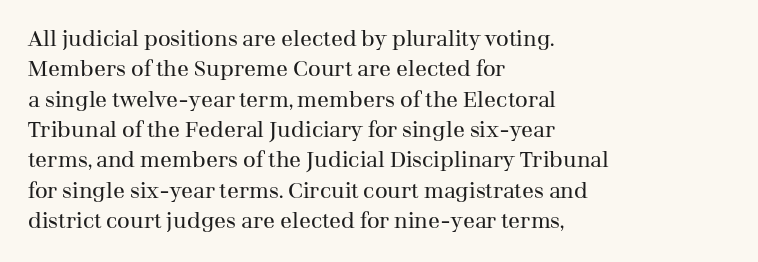
The image shows 22 px text type, upright; set left-aligned, normal line spacing (1.38x), normal letter spacing, not underlined.
